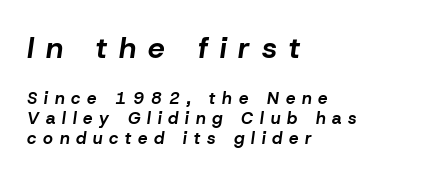
{"italic": "yes", "lean": "right", "slant_degrees": 8, "bold": "yes", "weight": "bold", "width": "normal", "stroke_contrast": "low", "x_height": "medium", "monospaced": "no", "underline": "no", "align": "left", "line_spacing_ratio": 1.17, "letter_spacing": "wide", "letter_spacing_em": 0.4, "larger_block": "first", "size_ratio": 1.76, "glyph_px": 30}
